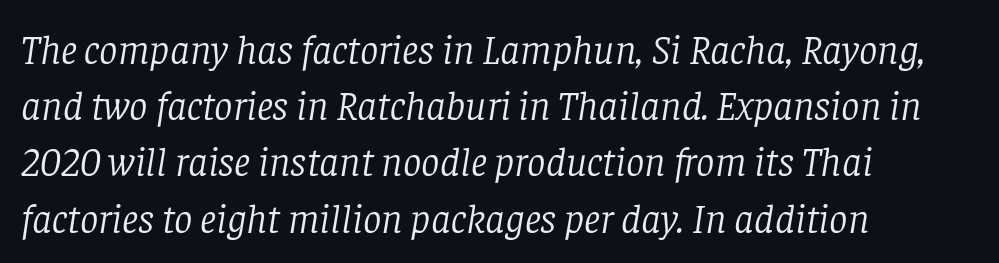
Q: Is the text bold? A: No.
Q: Is the text italic (slanted)? A: Yes, it leans right by about 8 degrees.
Q: Is the typeface a serif or a sans-serif typeface? A: Serif.
Q: Is the text underlined? A: No.
Q: How is the paragraph aligned? A: Left-aligned.
Q: Is the spacing between letters normal or unusually wide? A: Normal.
Q: Is the spacing between lines tight, normal or loose? A: Normal.
Q: Width (condensed, normal, or wide)? A: Normal.
Q: Stroke contrast? A: Low.
Q: x-height? A: Large.
Q: Monospaced? A: No.
